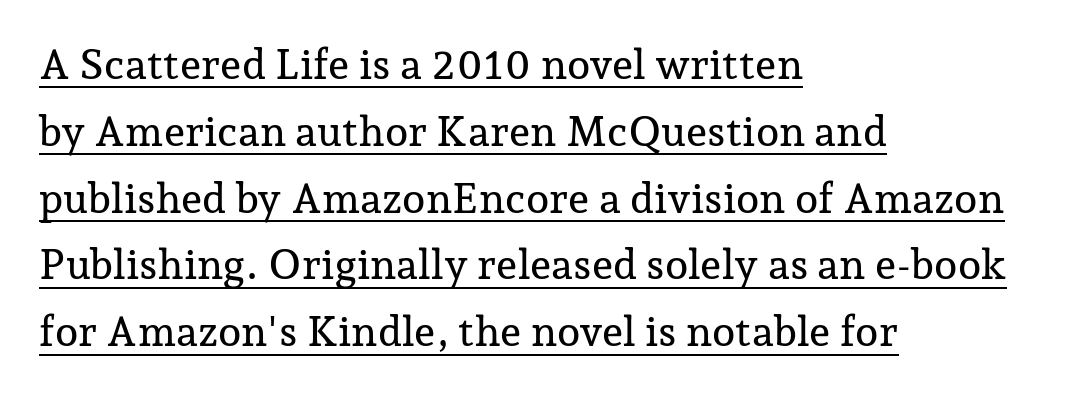
Q: Is the text italic (slanted)? A: No, it is upright.
Q: Is the typeface a serif or a sans-serif typeface? A: Serif.
Q: Is the text underlined? A: Yes.
Q: How is the paragraph aligned? A: Left-aligned.
Q: Is the spacing between letters normal or unusually wide? A: Normal.
Q: Is the spacing between lines tight, normal or loose? A: Normal.
Q: Width (condensed, normal, or wide)? A: Normal.
Q: Stroke contrast? A: Low.
Q: x-height? A: Medium.
Q: Monospaced? A: No.
